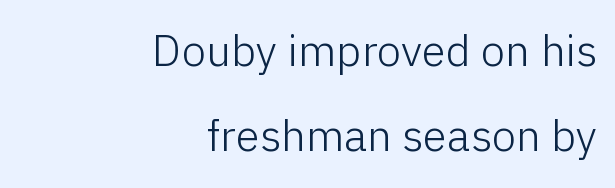
{"serif": "no", "italic": "no", "bold": "no", "weight": "light", "width": "normal", "stroke_contrast": "low", "x_height": "medium", "monospaced": "no", "underline": "no", "align": "right", "line_spacing": "loose", "line_spacing_ratio": 1.93, "letter_spacing": "normal", "letter_spacing_em": 0.0, "glyph_px": 44}
